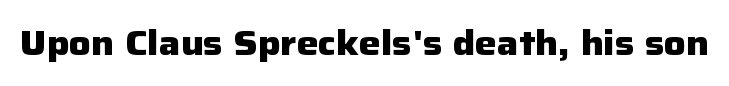
The type sits square on the baseline with zero lean. The face used here has the dense, thick strokes of a bold. Descenders hang freely into open space. The passage shown has conventional tracking throughout. The type family on display is of the sans-serif kind. Think of a printed novel: that variable character pitch is what you see here.
